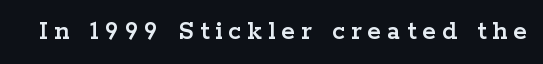
Q: Is the text italic (slanted)? A: No, it is upright.
Q: Is the typeface a serif or a sans-serif typeface? A: Serif.
Q: Is the text underlined? A: No.
Q: Is the spacing between letters normal or unusually wide? A: Unusually wide.
Q: Width (condensed, normal, or wide)? A: Wide.
Q: Stroke contrast? A: Low.
Q: x-height? A: Medium.
Q: Monospaced? A: No.
